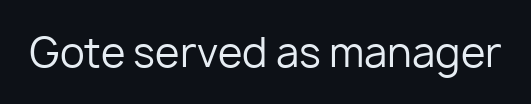
The image shows 40 px regular-weight sans-serif type, upright; set normal letter spacing, not underlined; low stroke contrast and a medium x-height.
